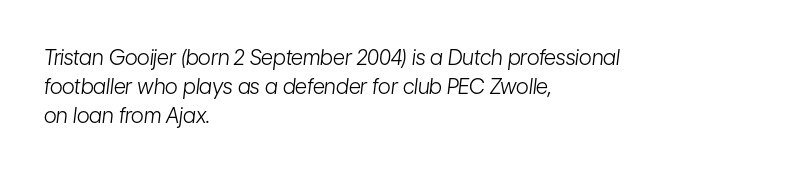
If you drew a line through each stem, it would be angled. Is the stroke heavy? The answer is a plain regular-or-lighter. Glyph-to-glyph distance matches everyday printed text. Is the block centered? No — it sits flush against the left margin.
